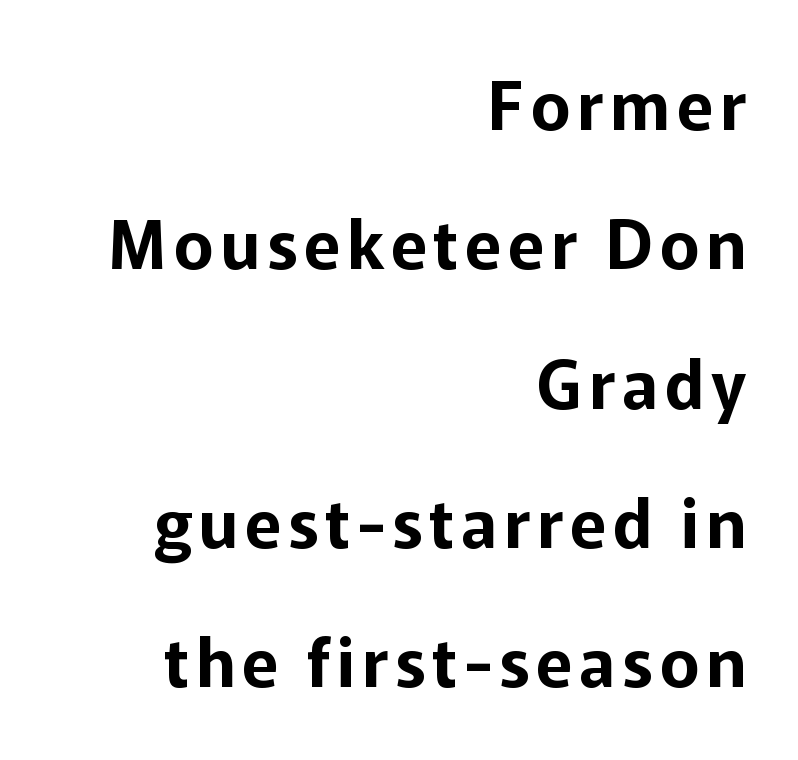
{"serif": "no", "italic": "no", "width": "normal", "stroke_contrast": "low", "x_height": "medium", "monospaced": "no", "underline": "no", "align": "right", "line_spacing": "loose", "line_spacing_ratio": 2.08, "glyph_px": 67}
